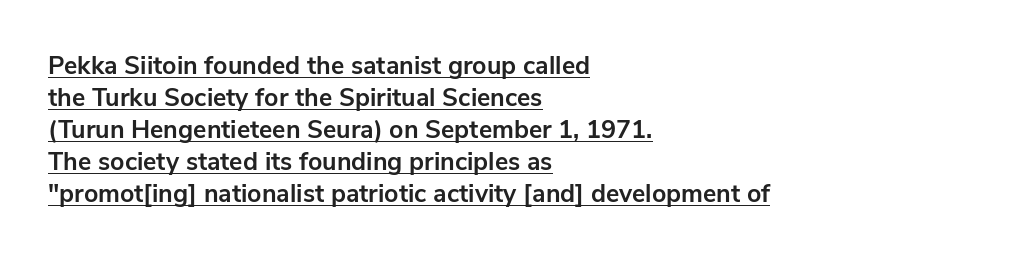
The image shows 25 px bold type, upright; set left-aligned, normal line spacing (1.28x), normal letter spacing, underlined.
